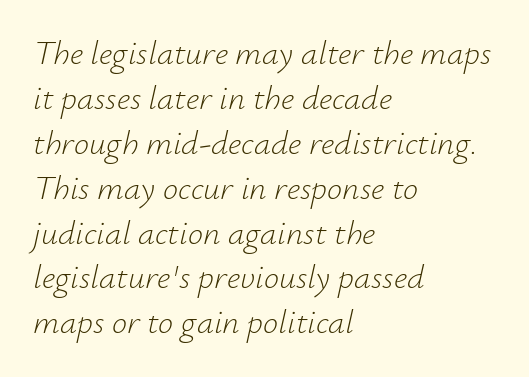
Q: Is the text bold? A: No.
Q: Is the text italic (slanted)? A: Yes, it leans right by about 12 degrees.
Q: Is the text underlined? A: No.
Q: How is the paragraph aligned? A: Left-aligned.
Q: Is the spacing between letters normal or unusually wide? A: Normal.
Q: Is the spacing between lines tight, normal or loose? A: Normal.
Q: Width (condensed, normal, or wide)? A: Normal.
Q: Stroke contrast? A: Low.
Q: x-height? A: Small.
Q: Monospaced? A: No.
